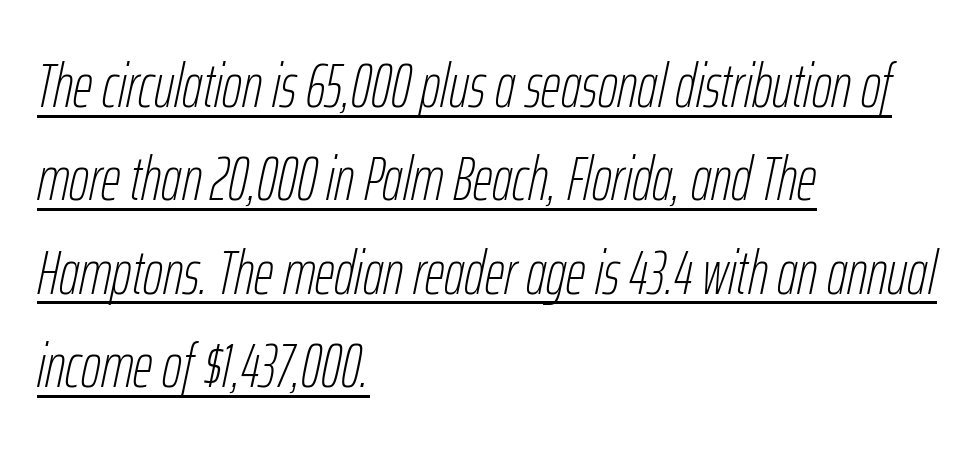
Q: Is the text bold? A: No.
Q: Is the text italic (slanted)? A: Yes, it leans right by about 12 degrees.
Q: Is the text underlined? A: Yes.
Q: How is the paragraph aligned? A: Left-aligned.
Q: Is the spacing between letters normal or unusually wide? A: Normal.
Q: Is the spacing between lines tight, normal or loose? A: Normal.
Q: Width (condensed, normal, or wide)? A: Condensed.
Q: Stroke contrast? A: Low.
Q: x-height? A: Medium.
Q: Monospaced? A: No.
